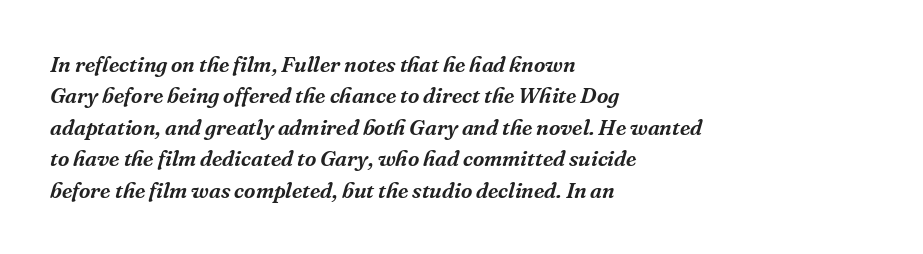
The tracking reads as untouched default to a designer's eye. How would I describe the line gaps? Plain and ordinary. Does the lettering tilt? It does — this is italic. Unmarked baselines from the first word to the last. The paragraph has a hard left edge and a soft right edge.
